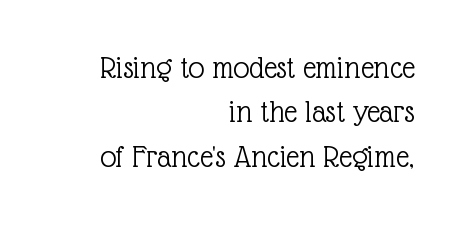
{"serif": "yes", "italic": "no", "bold": "no", "weight": "light", "width": "normal", "x_height": "medium", "monospaced": "no", "underline": "no", "align": "right", "line_spacing": "normal", "line_spacing_ratio": 1.39, "letter_spacing": "normal", "letter_spacing_em": 0.0, "glyph_px": 32}
